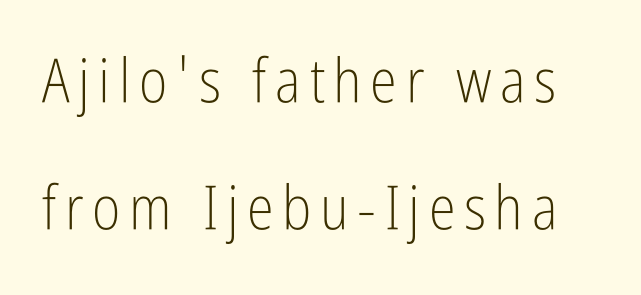
Q: Is the text bold? A: No.
Q: Is the text italic (slanted)? A: No, it is upright.
Q: Is the typeface a serif or a sans-serif typeface? A: Sans-serif.
Q: Is the text underlined? A: No.
Q: Is the spacing between lines tight, normal or loose? A: Loose.
Q: Width (condensed, normal, or wide)? A: Condensed.
Q: Stroke contrast? A: Low.
Q: x-height? A: Medium.
Q: Monospaced? A: No.
